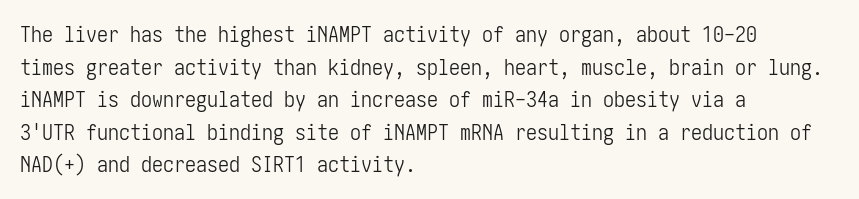
{"italic": "no", "bold": "no", "underline": "no", "align": "left", "line_spacing": "normal", "line_spacing_ratio": 1.48, "letter_spacing": "normal", "letter_spacing_em": 0.0, "glyph_px": 22}
